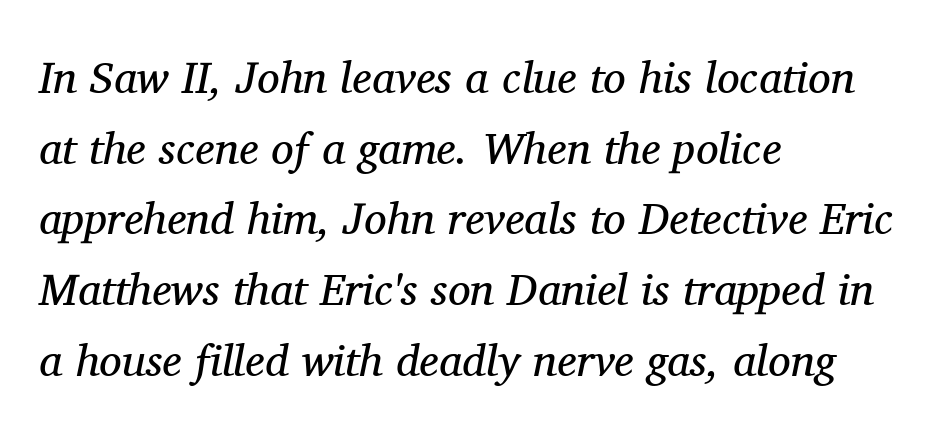
Compared with a centered layout, this one pins lines to the left instead. Underline: absent. Each letter keeps its own natural width here, so spacing adapts to shape. Between one letter and the next there's only the usual sliver of space. Regarding leading, the lines here are spaced in the standard way. Yep, those are serifs on the letters.
